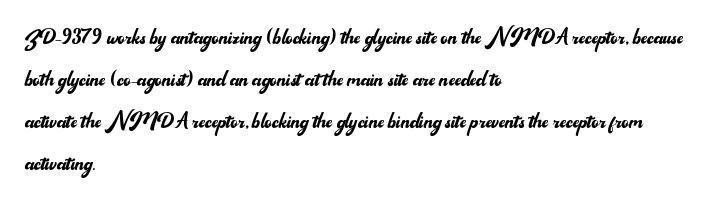
Each new line begins a customary step beneath the previous one. The passage shown is not underscored anywhere. Weight: not bold — regular or lighter. A classic flush-left, rag-right setting is used for this passage.
